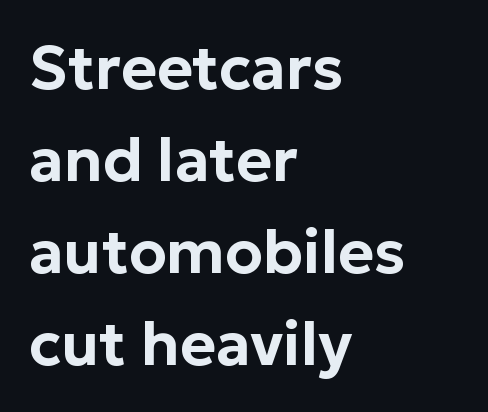
{"serif": "no", "italic": "no", "width": "normal", "stroke_contrast": "low", "x_height": "medium", "monospaced": "no", "underline": "no", "align": "left", "line_spacing": "normal", "line_spacing_ratio": 1.51, "letter_spacing": "normal", "letter_spacing_em": 0.0, "glyph_px": 61}
